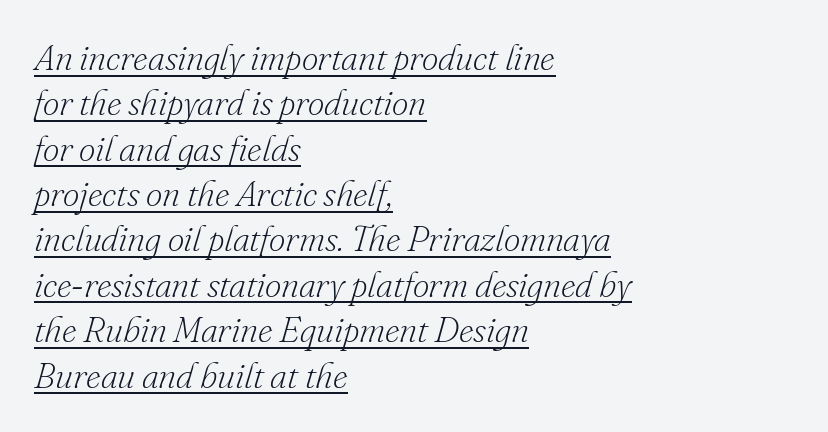
The image shows 36 px light serif type, italic (leaning right); set left-aligned, normal line spacing (1.26x), normal letter spacing, underlined; low stroke contrast and a small x-height.
